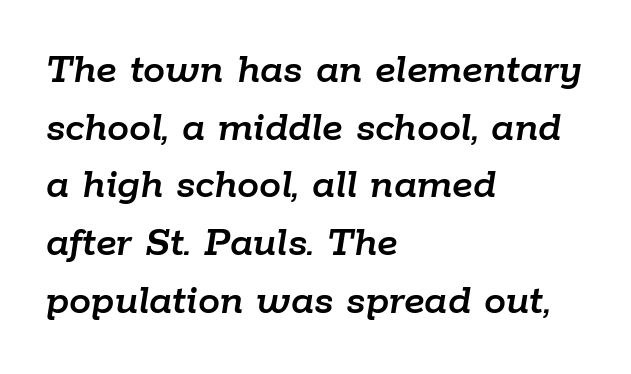
{"italic": "yes", "lean": "right", "slant_degrees": 9, "width": "normal", "stroke_contrast": "low", "x_height": "medium", "monospaced": "no", "underline": "no", "align": "left", "line_spacing": "normal", "line_spacing_ratio": 1.31, "letter_spacing": "normal", "letter_spacing_em": 0.0, "glyph_px": 44}
